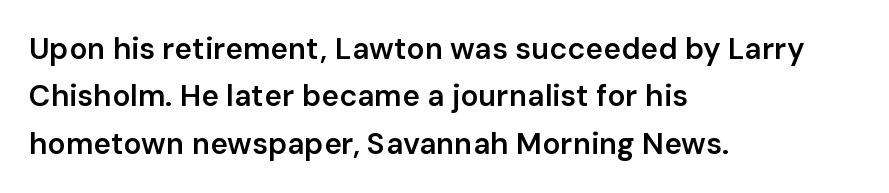
Q: Is the text bold? A: Semi-bold.
Q: Is the text italic (slanted)? A: No, it is upright.
Q: Is the typeface a serif or a sans-serif typeface? A: Sans-serif.
Q: Is the text underlined? A: No.
Q: How is the paragraph aligned? A: Left-aligned.
Q: Is the spacing between letters normal or unusually wide? A: Normal.
Q: Is the spacing between lines tight, normal or loose? A: Normal.
Q: Width (condensed, normal, or wide)? A: Normal.
Q: Stroke contrast? A: Low.
Q: x-height? A: Medium.
Q: Monospaced? A: No.
